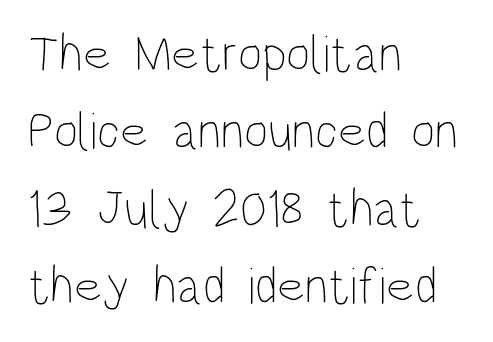
{"italic": "no", "bold": "no", "weight": "thin", "width": "condensed", "stroke_contrast": "low", "x_height": "large", "monospaced": "no", "underline": "no", "align": "left", "line_spacing": "normal", "line_spacing_ratio": 1.49, "letter_spacing": "normal", "letter_spacing_em": 0.0, "glyph_px": 52}
